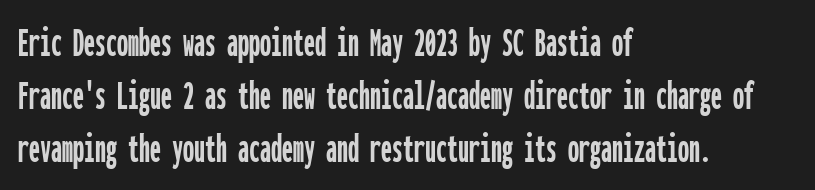
{"serif": "no", "italic": "no", "width": "condensed", "stroke_contrast": "low", "x_height": "medium", "monospaced": "yes", "underline": "no", "align": "left", "line_spacing_ratio": 1.21, "letter_spacing": "normal", "letter_spacing_em": 0.0, "glyph_px": 44}
